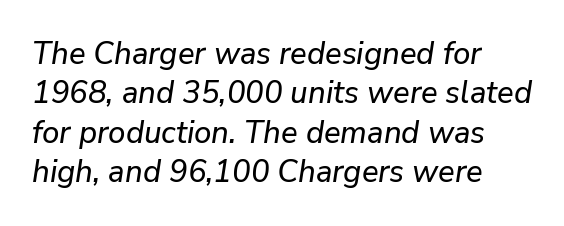
The image shows 31 px text type, italic (leaning right); set left-aligned, normal line spacing (1.27x), normal letter spacing, not underlined; low stroke contrast and a medium x-height.
